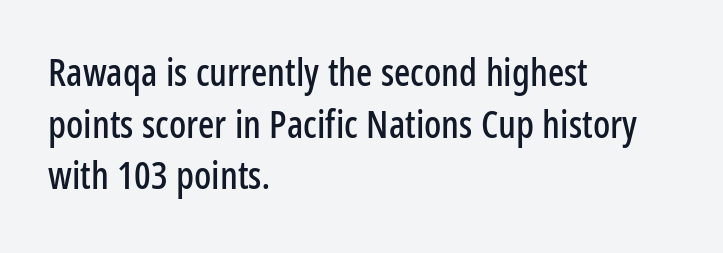
The image shows 38 px condensed sans-serif type, upright; set left-aligned, normal line spacing (1.36x), normal letter spacing, not underlined; low stroke contrast and a medium x-height.
